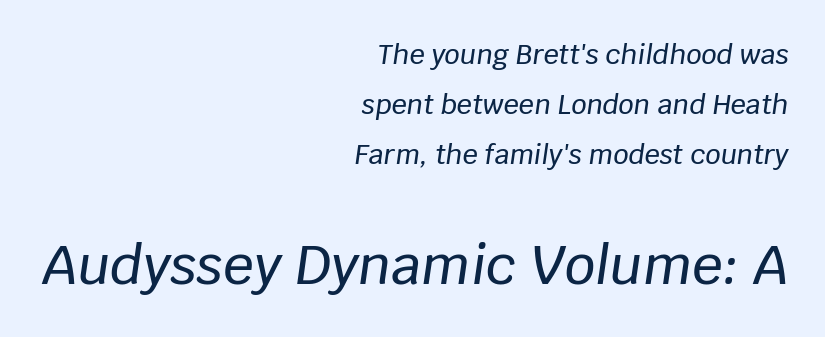
Caption: standard tracking, unaltered. Note the varied advance widths — an 'i' is clearly narrower than an 'm'. Small over large — that's the arrangement of the two blocks here. The foot of each line stays bare and open. Tall strokes in this sample are angled rather than plumb.
